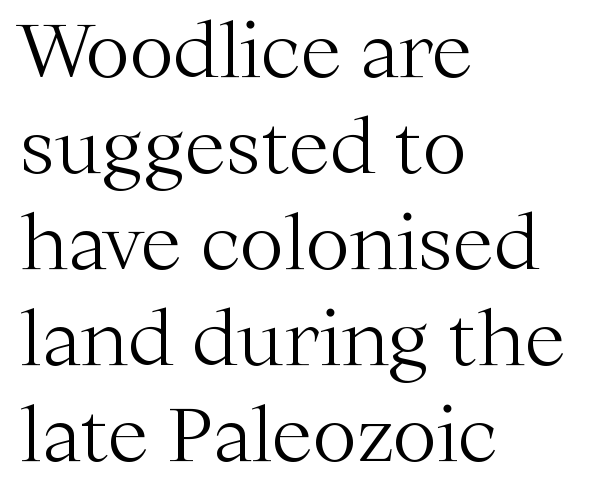
Horizontal bands of white between lines are of average thickness. A roman cut, with each character standing at attention. Each stroke keeps to a modest, everyday thickness or less. Rule under the text: the space is simply empty. The face used here is rendered with its standard letterfit.
